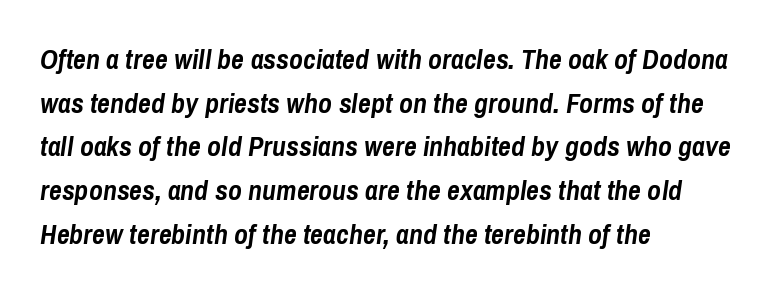
Unmarked baselines from the first word to the last. Spacing between characters is what you'd get straight out of the box. This sample has the flowing, uneven cadence of proportional lettering. Its strokes are broad and dark, the hallmark of bold type.
